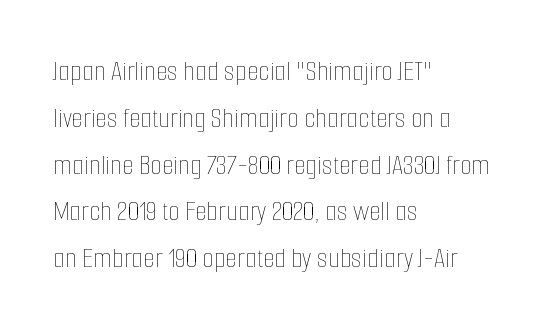
{"italic": "no", "bold": "no", "weight": "thin", "width": "condensed", "stroke_contrast": "low", "x_height": "medium", "monospaced": "no", "underline": "no", "align": "left", "line_spacing": "normal", "line_spacing_ratio": 1.56, "letter_spacing": "normal", "letter_spacing_em": 0.0, "glyph_px": 30}
